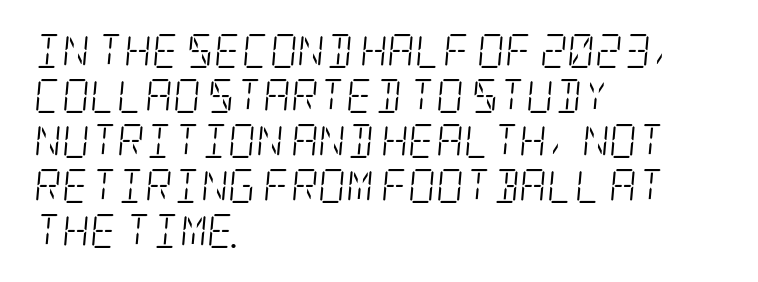
Descenders are the only things crossing below the line. The lettering tilts uniformly, giving the passage an italic look. The passage shown has conventional tracking throughout. A student would call this left alignment; a typographer would say flush left, rag right.
